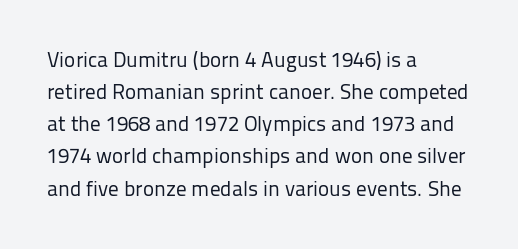
Is the block centered? No — it sits flush against the left margin. Honestly, the row spacing looks completely unremarkable. Check under the words: just untouched page. Ascenders rise straight up at ninety degrees. Nobody touched the tracking dial on this one.
